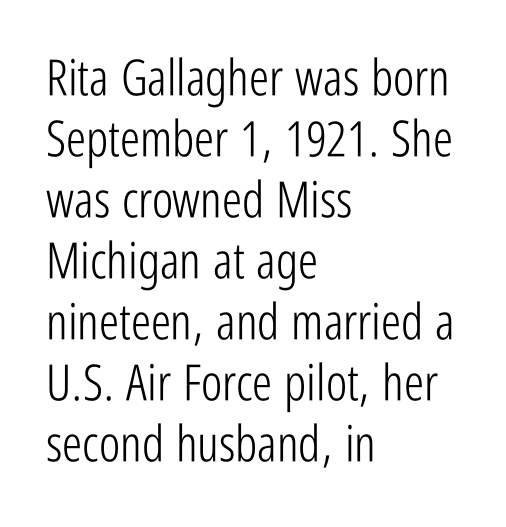
The image shows 50 px light, condensed sans-serif type, upright; set left-aligned, line spacing 1.22x, normal letter spacing, not underlined; low stroke contrast and a medium x-height.
